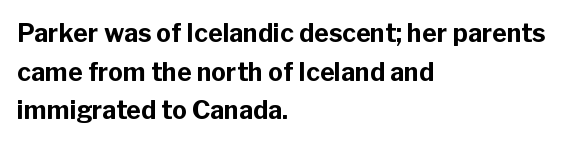
Q: Is the text bold? A: Yes.
Q: Is the text italic (slanted)? A: No, it is upright.
Q: Is the text underlined? A: No.
Q: How is the paragraph aligned? A: Left-aligned.
Q: Is the spacing between letters normal or unusually wide? A: Normal.
Q: Is the spacing between lines tight, normal or loose? A: Normal.
